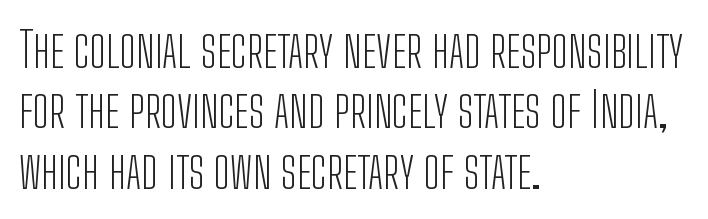
{"serif": "no", "italic": "no", "bold": "no", "weight": "light", "width": "condensed", "stroke_contrast": "low", "x_height": "medium", "monospaced": "no", "underline": "no", "align": "left", "line_spacing_ratio": 1.23, "letter_spacing": "normal", "letter_spacing_em": 0.0, "glyph_px": 49}
